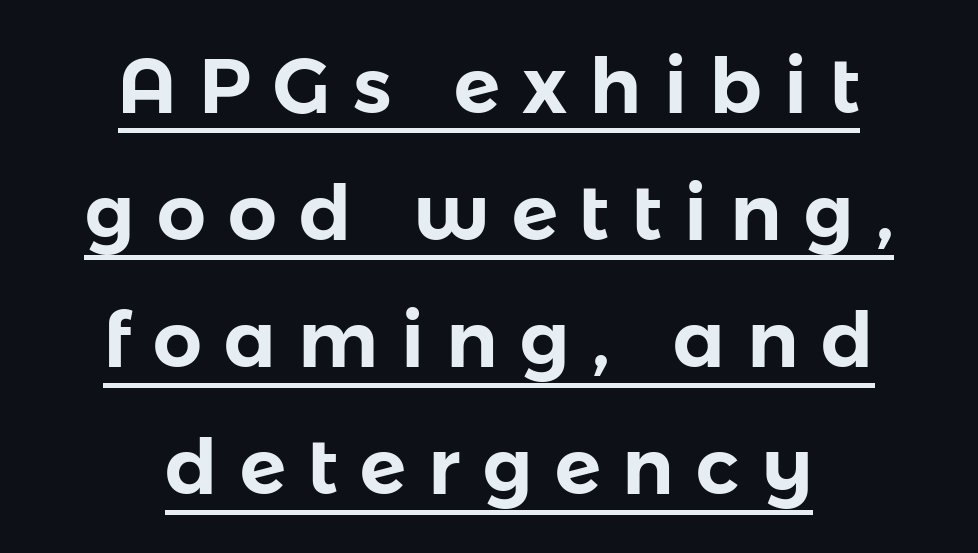
Q: Is the text italic (slanted)? A: No, it is upright.
Q: Is the typeface a serif or a sans-serif typeface? A: Sans-serif.
Q: Is the text underlined? A: Yes.
Q: How is the paragraph aligned? A: Centered.
Q: Is the spacing between letters normal or unusually wide? A: Unusually wide.
Q: Is the spacing between lines tight, normal or loose? A: Normal.
Q: Width (condensed, normal, or wide)? A: Normal.
Q: Stroke contrast? A: Low.
Q: x-height? A: Medium.
Q: Monospaced? A: No.
